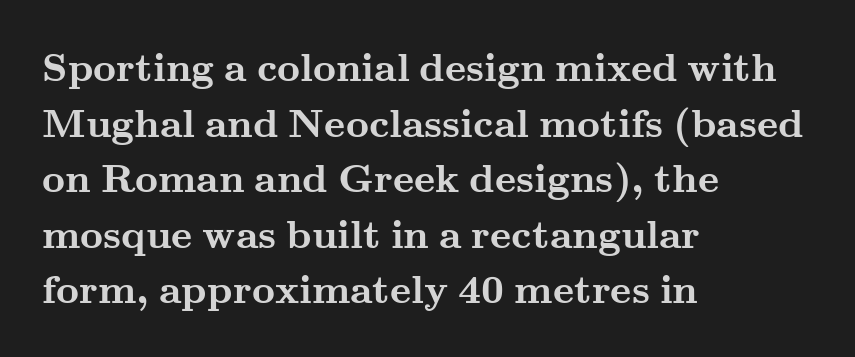
Heavy-handed strokes throughout: this text is bold. The foot of each line stays bare and open. These lines are composed in type with serifs. Is the block centered? No — it sits flush against the left margin. You could not count columns in this text — the font is proportionally spaced.
